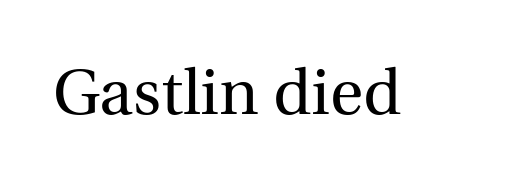
The image shows 64 px regular-weight serif type, upright; set normal letter spacing, not underlined; a medium x-height.
